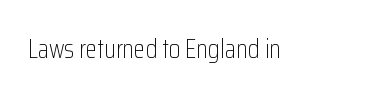
The image shows 26 px text type, upright; set normal letter spacing, not underlined.
